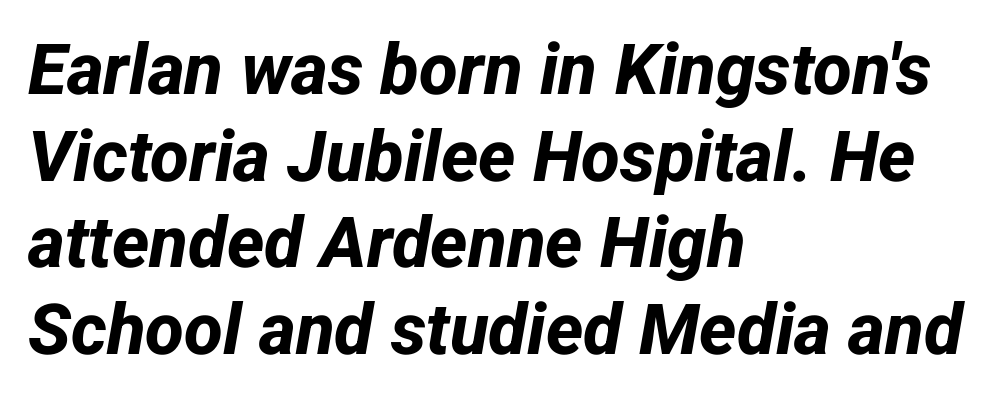
These lines are set flush left with a ragged right edge. The letters carry no serifs — their stems end cleanly without finishing strokes. Nothing unusual about the tracking: characters are spaced as the font intends. The passage shown is typed in a proportional face where columns would drift. Is the type bold? Yes — the strokes are clearly thick and heavy.
